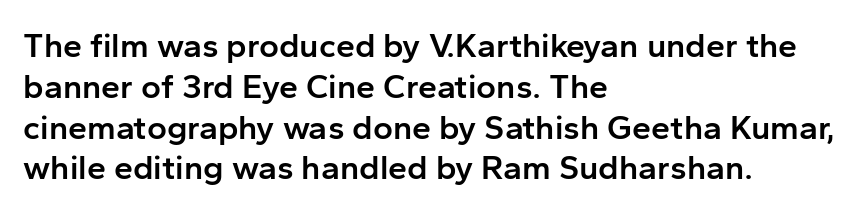
Left-aligned paragraph, ragged on the right. Observe the absence of serifs on each vertical stroke in this sample. The space beneath each line is pristine and unruled. The glyphs have the mass of a demibold cut, below bold. The face used here is proportionally spaced, like ordinary book or web type.
